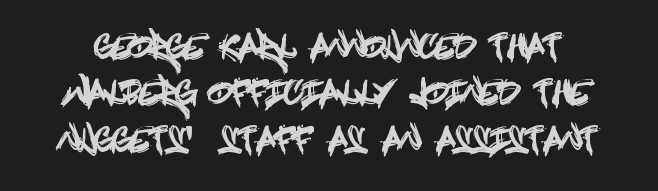
Q: Is the text italic (slanted)? A: Yes.
Q: Is the typeface a serif or a sans-serif typeface? A: Sans-serif.
Q: Is the text underlined? A: No.
Q: Is the spacing between letters normal or unusually wide? A: Normal.
Q: Is the spacing between lines tight, normal or loose? A: Normal.
Q: Width (condensed, normal, or wide)? A: Condensed.
Q: x-height? A: Large.
